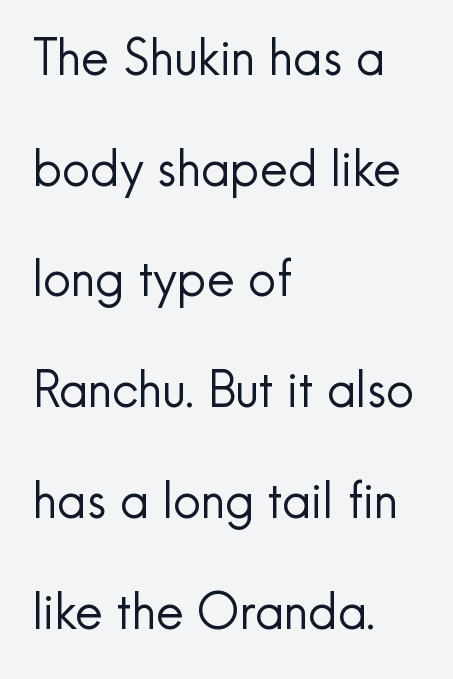
The image shows 49 px regular-weight sans-serif type, upright; set left-aligned, loose line spacing (2.26x), normal letter spacing, not underlined; a small x-height.
